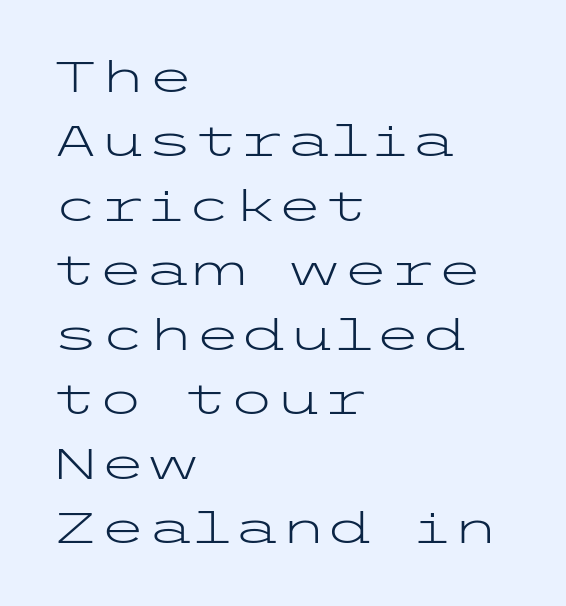
{"serif": "no", "italic": "no", "bold": "no", "weight": "light", "width": "wide", "stroke_contrast": "low", "x_height": "medium", "underline": "no", "align": "left", "line_spacing": "normal", "line_spacing_ratio": 1.5, "letter_spacing": "normal", "letter_spacing_em": 0.0, "glyph_px": 43}
